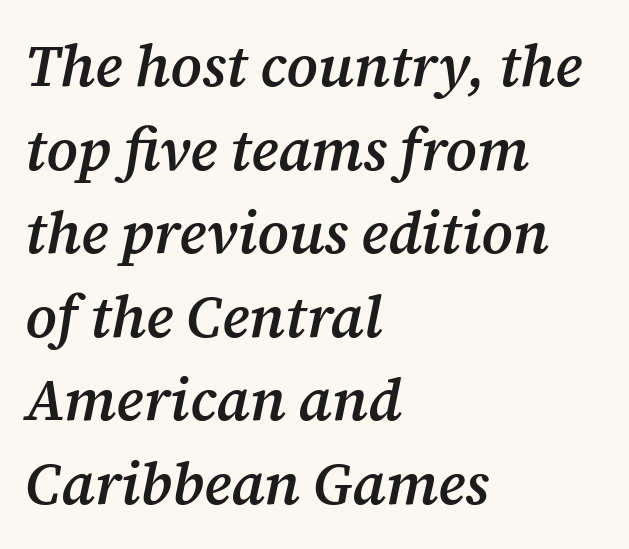
Q: Is the text bold? A: Semi-bold.
Q: Is the text italic (slanted)? A: Yes, it leans right by about 12 degrees.
Q: Is the typeface a serif or a sans-serif typeface? A: Serif.
Q: Is the text underlined? A: No.
Q: How is the paragraph aligned? A: Left-aligned.
Q: Is the spacing between letters normal or unusually wide? A: Normal.
Q: Is the spacing between lines tight, normal or loose? A: Normal.
Q: Width (condensed, normal, or wide)? A: Normal.
Q: Stroke contrast? A: Medium.
Q: x-height? A: Medium.
Q: Monospaced? A: No.
